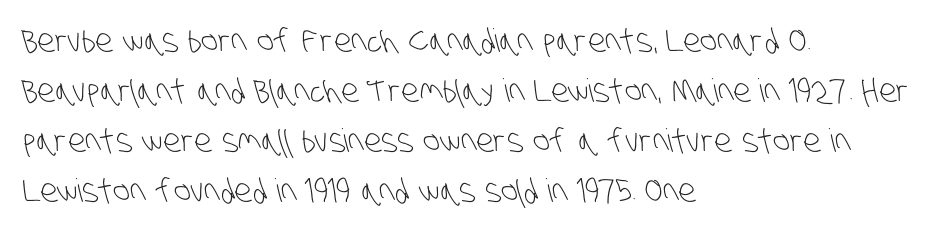
Q: Is the text bold? A: No.
Q: Is the typeface a serif or a sans-serif typeface? A: Sans-serif.
Q: Is the text underlined? A: No.
Q: How is the paragraph aligned? A: Left-aligned.
Q: Is the spacing between letters normal or unusually wide? A: Normal.
Q: Is the spacing between lines tight, normal or loose? A: Normal.
Q: Width (condensed, normal, or wide)? A: Condensed.
Q: Stroke contrast? A: Low.
Q: x-height? A: Large.
Q: Monospaced? A: No.
